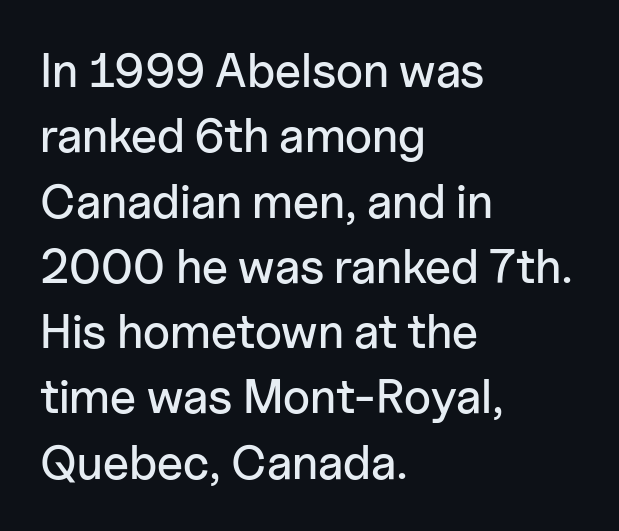
{"serif": "no", "italic": "no", "width": "normal", "stroke_contrast": "low", "x_height": "medium", "monospaced": "no", "underline": "no", "align": "left", "line_spacing": "normal", "line_spacing_ratio": 1.36, "letter_spacing": "normal", "letter_spacing_em": 0.0, "glyph_px": 48}
